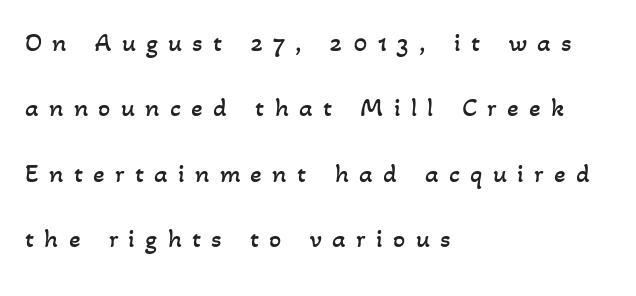
No word sits above an underline. The weight tops out at a normal text grade. This rendering uses left alignment, leaving the right contour irregular. Substantial extra tracking has been applied to these lines. Baseline-to-baseline distance is far greater than the letter height.
